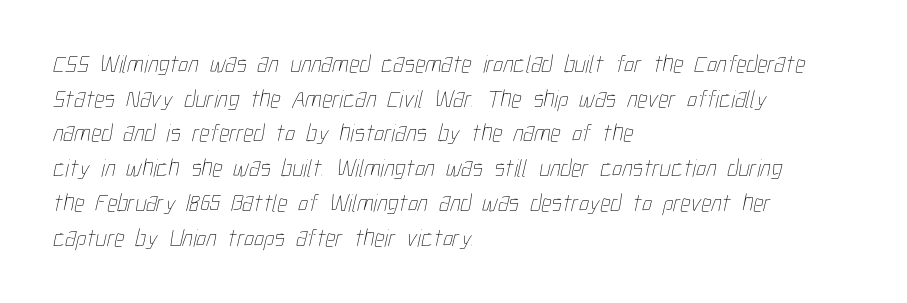
These lines keep a tight, regular rhythm from letter to letter. Quick note: underline off. This sample is left-justified, so line endings fall wherever the words run out. The cut favours lightness, reaching ordinary text weight at its darkest. Leading matches the norm, producing a regular column.
